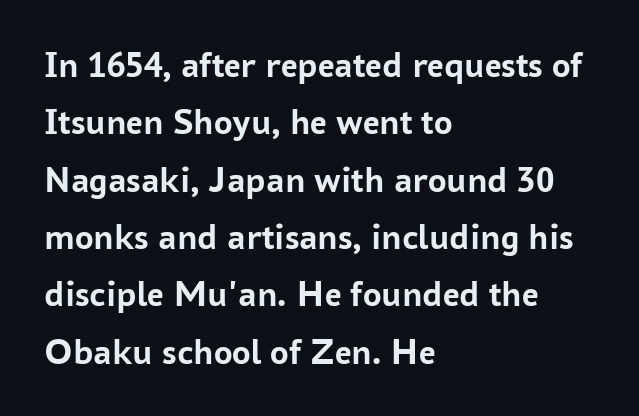
Q: Is the text bold? A: Yes.
Q: Is the text italic (slanted)? A: No, it is upright.
Q: Is the typeface a serif or a sans-serif typeface? A: Sans-serif.
Q: Is the text underlined? A: No.
Q: How is the paragraph aligned? A: Left-aligned.
Q: Is the spacing between letters normal or unusually wide? A: Normal.
Q: Is the spacing between lines tight, normal or loose? A: Normal.
Q: Width (condensed, normal, or wide)? A: Normal.
Q: Stroke contrast? A: Low.
Q: x-height? A: Medium.
Q: Monospaced? A: No.
